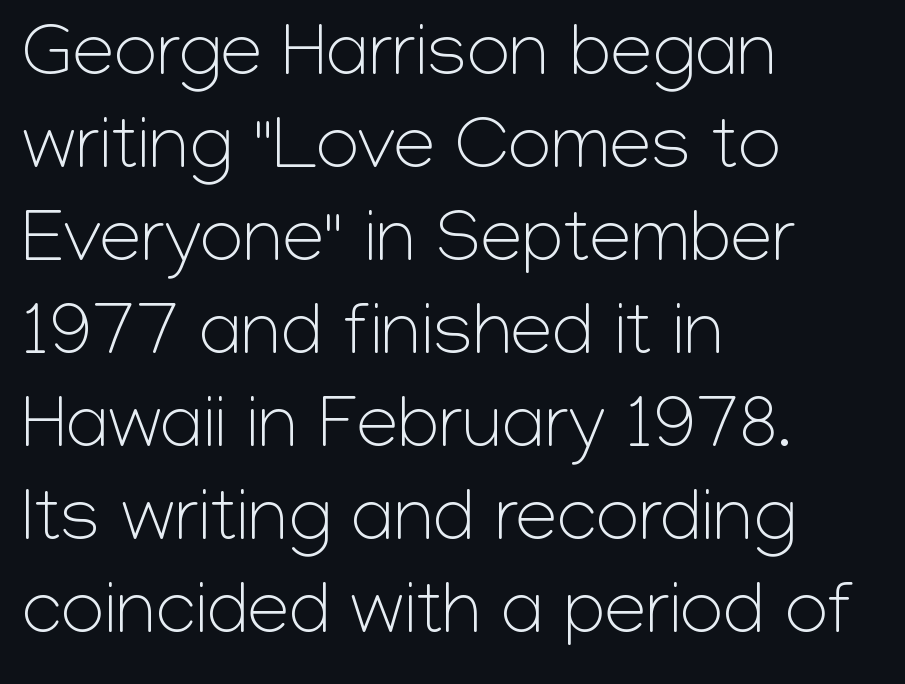
{"serif": "no", "italic": "no", "bold": "no", "weight": "light", "width": "normal", "stroke_contrast": "low", "x_height": "medium", "monospaced": "no", "underline": "no", "align": "left", "line_spacing_ratio": 1.24, "letter_spacing": "normal", "letter_spacing_em": 0.0, "glyph_px": 75}
